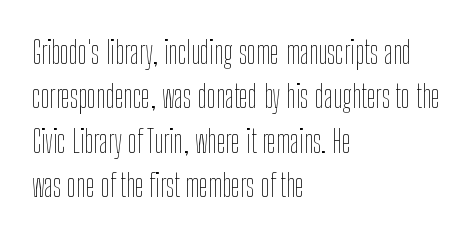
Q: Is the text bold? A: No.
Q: Is the text italic (slanted)? A: No, it is upright.
Q: Is the text underlined? A: No.
Q: How is the paragraph aligned? A: Left-aligned.
Q: Is the spacing between letters normal or unusually wide? A: Normal.
Q: Is the spacing between lines tight, normal or loose? A: Normal.
Q: Width (condensed, normal, or wide)? A: Condensed.
Q: Stroke contrast? A: Low.
Q: x-height? A: Medium.
Q: Monospaced? A: No.
